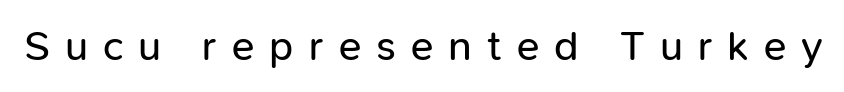
{"serif": "no", "italic": "no", "bold": "no", "weight": "regular", "width": "normal", "stroke_contrast": "low", "x_height": "medium", "monospaced": "no", "underline": "no", "letter_spacing": "wide", "letter_spacing_em": 0.36, "glyph_px": 42}
